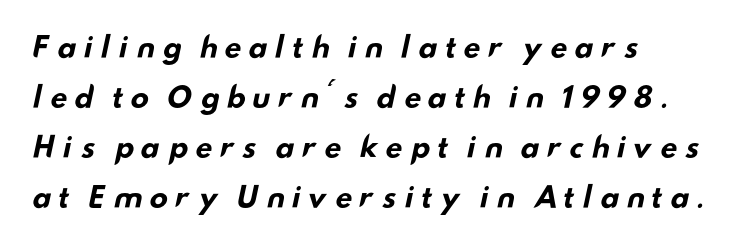
The image shows 28 px bold, wide sans-serif type; set left-aligned, line spacing 1.79x, unusually wide letter spacing (+0.21 em), not underlined; low stroke contrast and a small x-height.
